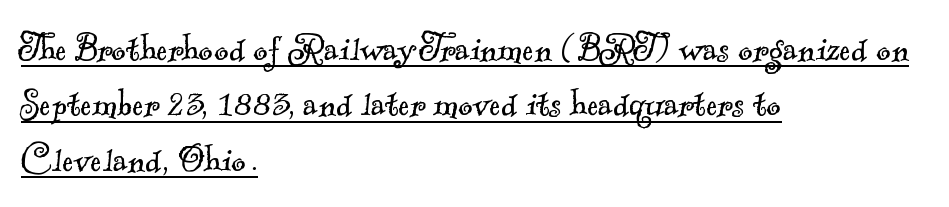
The face used here is proportionally spaced, like ordinary book or web type. No chunkiness to these letters — they're not bold. The vertical gap from one line to the next is medium. The typesetter chose a ragged-right arrangement here. The type family on display is of the serif kind. Like a heading marked for emphasis, these lines bear an underscore.
